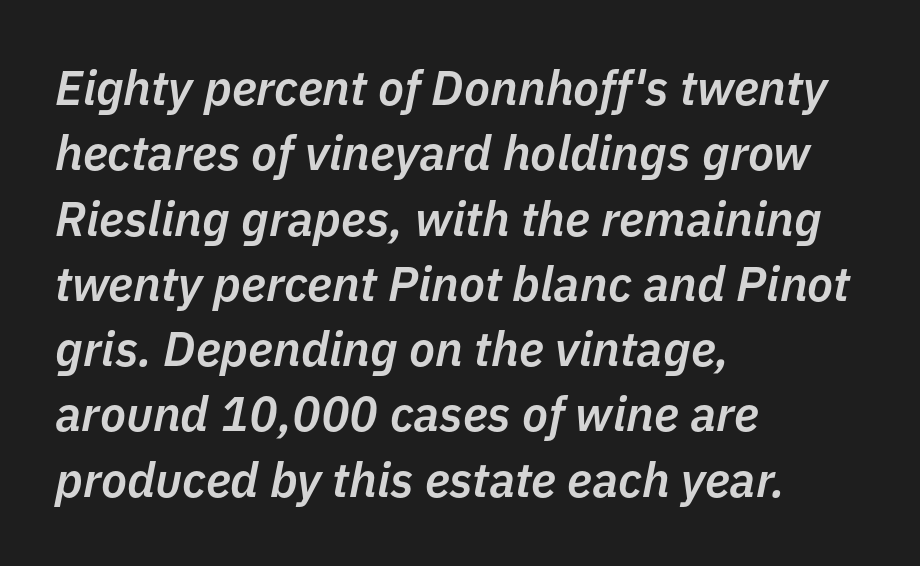
{"italic": "yes", "lean": "right", "slant_degrees": 11, "bold": "semi", "weight": "semibold", "width": "normal", "stroke_contrast": "low", "x_height": "medium", "monospaced": "no", "underline": "no", "align": "left", "line_spacing": "normal", "line_spacing_ratio": 1.36, "letter_spacing": "normal", "letter_spacing_em": 0.0, "glyph_px": 48}
